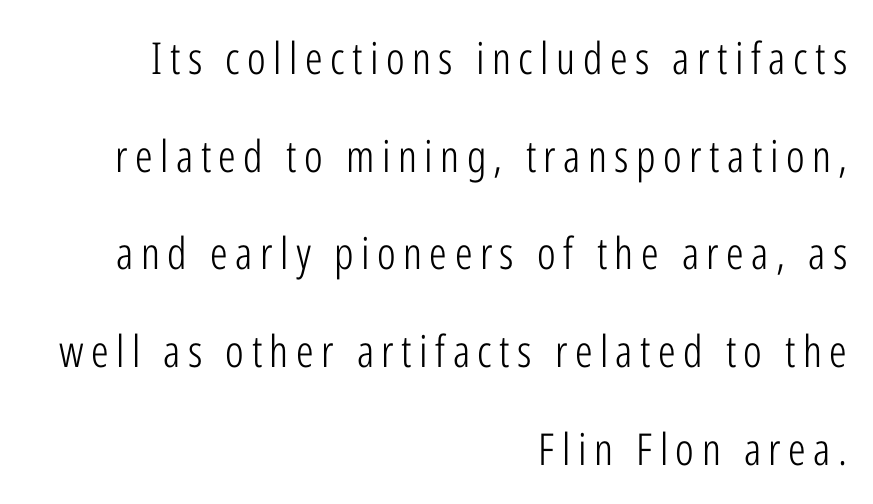
Nobody drew a line under any word here. Vertical spacing — loose. These lines are rendered in a variable-pitch font. Posture: upright roman. These lines are composed in type without serifs. Teacher's note: observe the even right margin — that is flush-right alignment.
